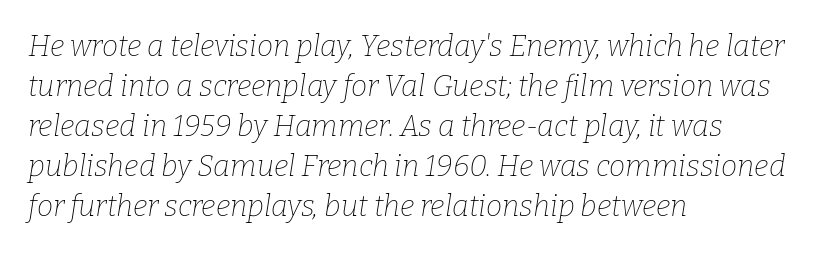
The image shows 29 px thin serif type, italic (leaning right); set left-aligned, normal line spacing (1.38x), normal letter spacing, not underlined; low stroke contrast and a medium x-height.
